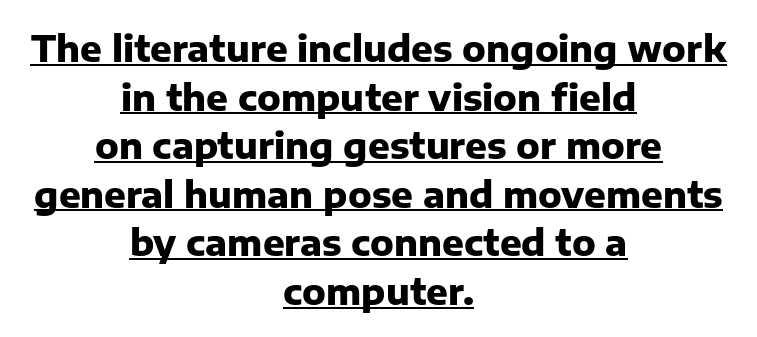
The image shows 36 px heavy sans-serif type, upright; set centered, normal line spacing (1.35x), normal letter spacing, underlined; low stroke contrast and a medium x-height.
